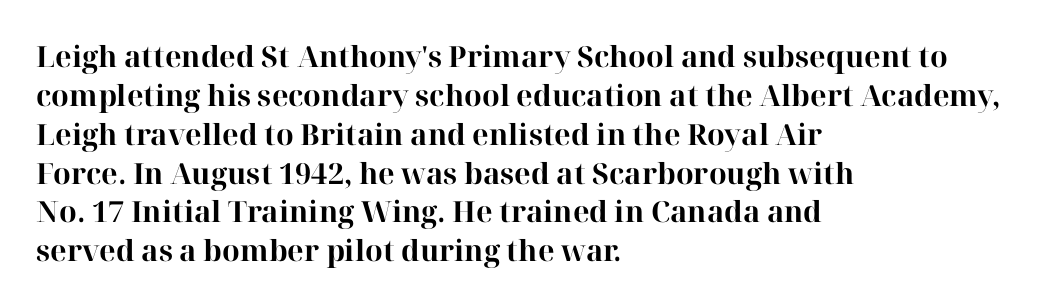
Short and long lines alike share a common starting point at left. Spacing verdict: proportional, widths tailored to each character. Descenders hang freely into open space. Plenty of ink on the page — the face is bold. Nope, not italic — everything's standing straight. Default kerning and tracking; the words read as compact shapes.
